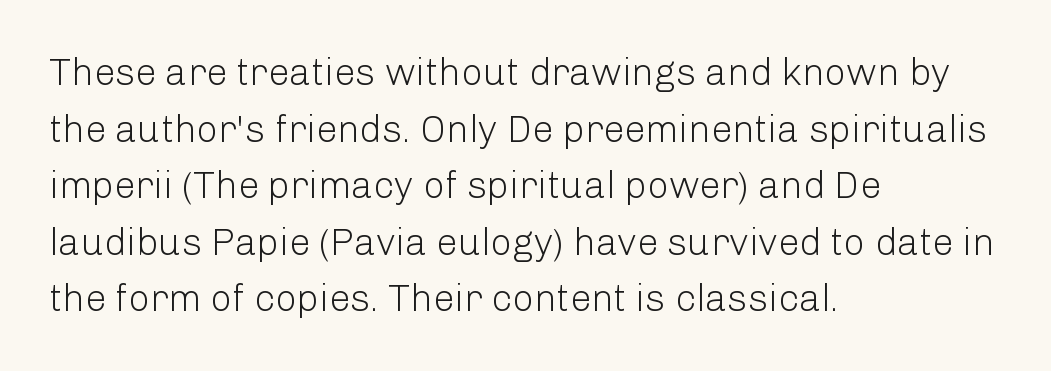
The image shows 38 px light sans-serif type, upright; set left-aligned, normal line spacing (1.49x), normal letter spacing, not underlined; low stroke contrast and a medium x-height.
